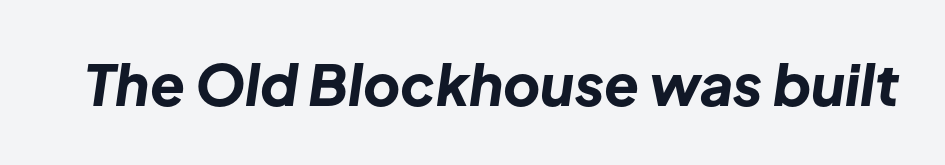
Descenders hang freely into open space. Yep, that's italic — everything's leaning. Note the varied advance widths — an 'i' is clearly narrower than an 'm'. The letterforms sit shoulder to shoulder at normal distance. The letters are bold, with thick, heavy strokes.
